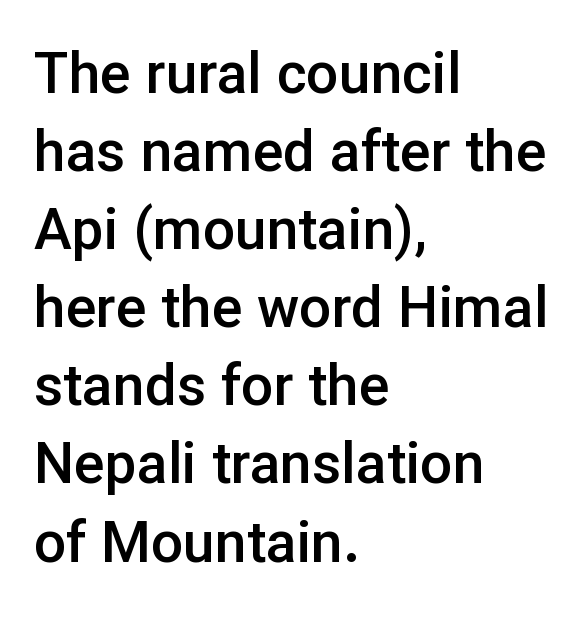
{"serif": "no", "italic": "no", "bold": "semi", "weight": "semibold", "width": "normal", "stroke_contrast": "low", "x_height": "medium", "monospaced": "no", "underline": "no", "align": "left", "line_spacing": "normal", "line_spacing_ratio": 1.37, "letter_spacing": "normal", "letter_spacing_em": 0.0, "glyph_px": 57}
